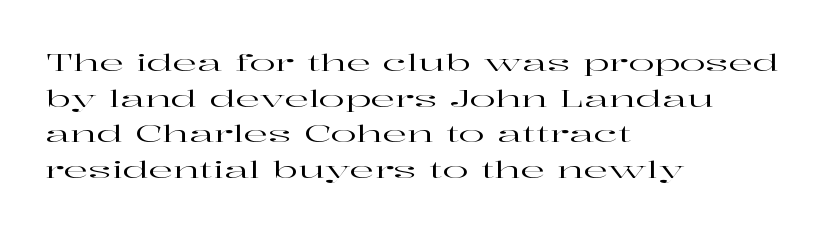
Q: Is the text italic (slanted)? A: No, it is upright.
Q: Is the text underlined? A: No.
Q: How is the paragraph aligned? A: Left-aligned.
Q: Is the spacing between letters normal or unusually wide? A: Normal.
Q: Is the spacing between lines tight, normal or loose? A: Normal.
